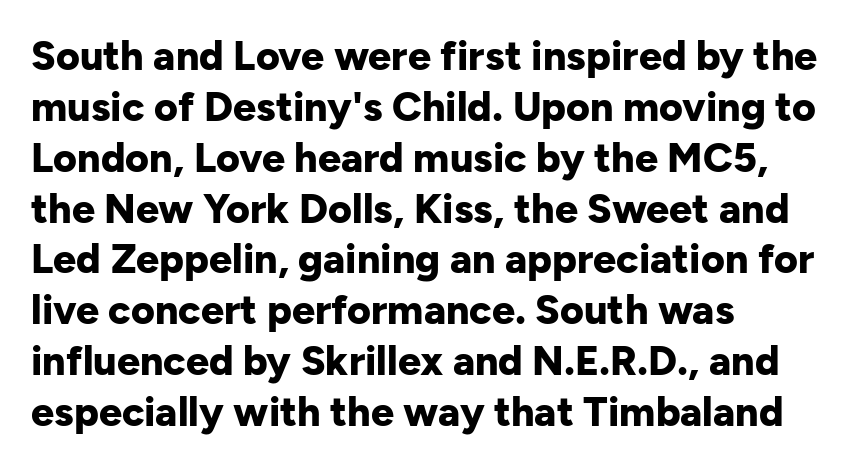
Q: Is the text bold? A: Yes.
Q: Is the text italic (slanted)? A: No, it is upright.
Q: Is the typeface a serif or a sans-serif typeface? A: Sans-serif.
Q: Is the text underlined? A: No.
Q: How is the paragraph aligned? A: Left-aligned.
Q: Is the spacing between letters normal or unusually wide? A: Normal.
Q: Width (condensed, normal, or wide)? A: Normal.
Q: Stroke contrast? A: Low.
Q: x-height? A: Medium.
Q: Monospaced? A: No.
